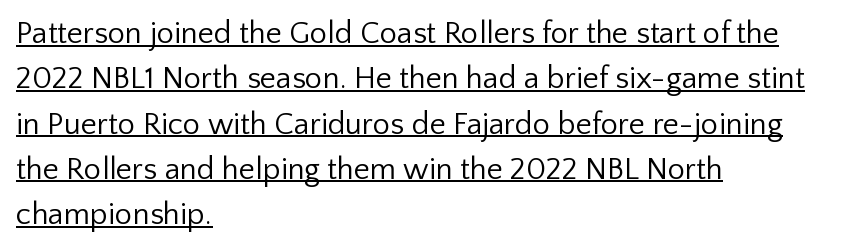
The image shows 31 px regular-weight sans-serif type, upright; set left-aligned, normal line spacing (1.46x), normal letter spacing, underlined; low stroke contrast and a medium x-height.
